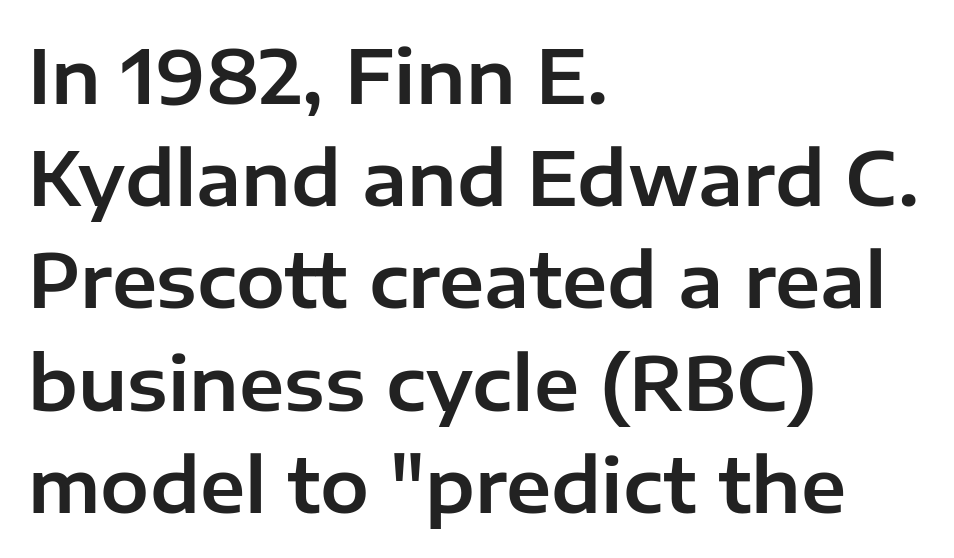
The image shows 73 px sans-serif type, upright; set left-aligned, normal line spacing (1.4x), normal letter spacing, not underlined; low stroke contrast and a medium x-height.
